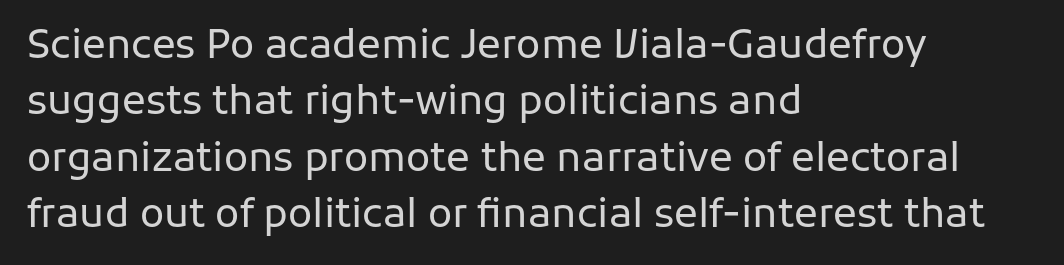
The image shows 40 px regular-weight sans-serif type, upright; set left-aligned, normal line spacing (1.41x), normal letter spacing, not underlined; low stroke contrast and a medium x-height.
